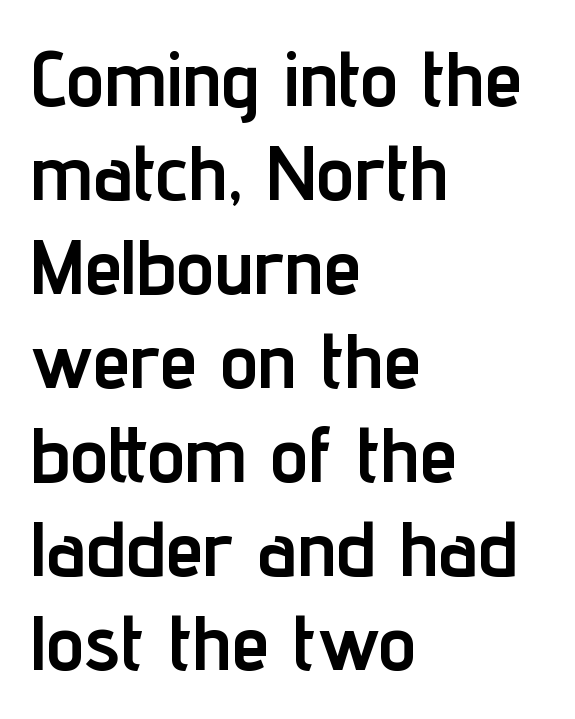
The image shows 77 px semibold, condensed sans-serif type, upright; set left-aligned, line spacing 1.22x, normal letter spacing, not underlined; low stroke contrast and a medium x-height.
